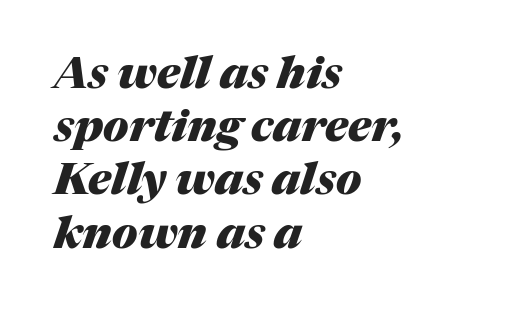
{"italic": "yes", "lean": "right", "slant_degrees": 17, "bold": "yes", "weight": "heavy", "width": "normal", "stroke_contrast": "medium", "x_height": "medium", "monospaced": "no", "underline": "no", "align": "left", "line_spacing_ratio": 1.21, "letter_spacing": "normal", "letter_spacing_em": 0.0, "glyph_px": 44}
